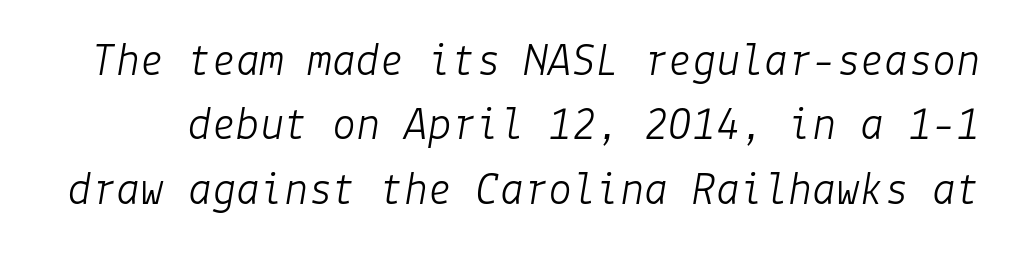
{"italic": "yes", "lean": "right", "slant_degrees": 9, "bold": "no", "weight": "light", "width": "normal", "stroke_contrast": "low", "x_height": "medium", "underline": "no", "line_spacing": "normal", "line_spacing_ratio": 1.34, "letter_spacing": "normal", "letter_spacing_em": 0.0, "glyph_px": 48}
